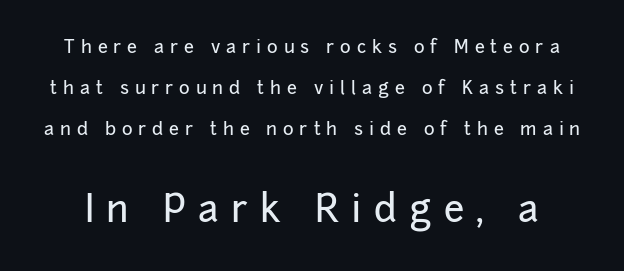
Q: Is the text italic (slanted)? A: No, it is upright.
Q: Is the typeface a serif or a sans-serif typeface? A: Sans-serif.
Q: Is the text underlined? A: No.
Q: Is the spacing between letters normal or unusually wide? A: Unusually wide.
Q: Is the spacing between lines tight, normal or loose? A: Loose.
Q: Which block of text is set in a larger size, the first (top) or the second (bottom)? A: The second (bottom) one.
Q: Width (condensed, normal, or wide)? A: Normal.
Q: Stroke contrast? A: Low.
Q: x-height? A: Medium.
Q: Monospaced? A: No.
